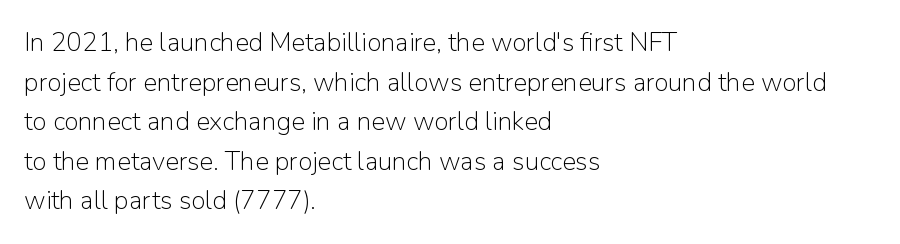
The block of text has a typical density, with ordinary space between rows. The line texture is even and compact thanks to regular tracking. Nothing heavy about these letters — not bold at all. Which margin do the lines hug? The left one — the right edge is uneven.
